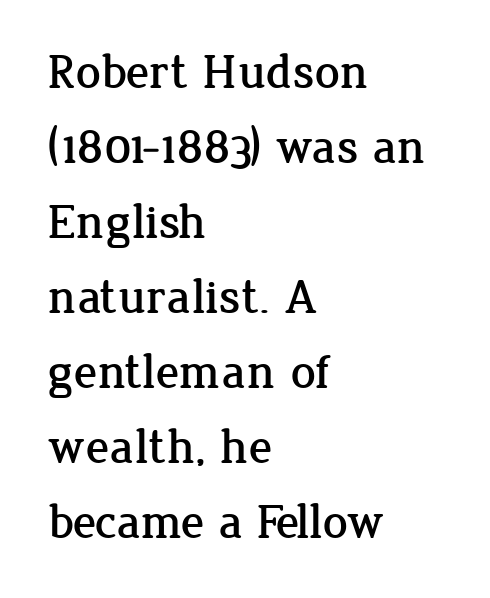
The image shows 49 px serif type, upright; set left-aligned, normal line spacing (1.53x), normal letter spacing, not underlined; low stroke contrast and a medium x-height.
